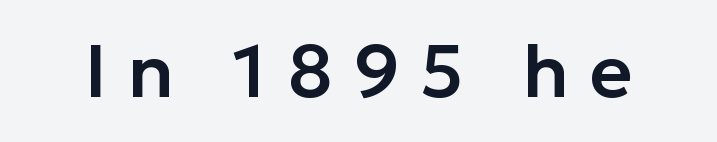
{"serif": "no", "italic": "no", "width": "normal", "stroke_contrast": "low", "x_height": "medium", "monospaced": "no", "underline": "no", "letter_spacing": "wide", "letter_spacing_em": 0.28, "glyph_px": 74}
